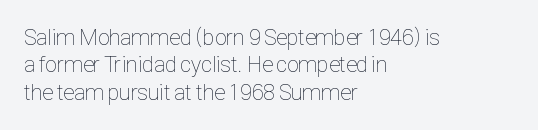
The image shows 22 px text type, upright; set left-aligned, line spacing 1.24x, normal letter spacing, not underlined.
